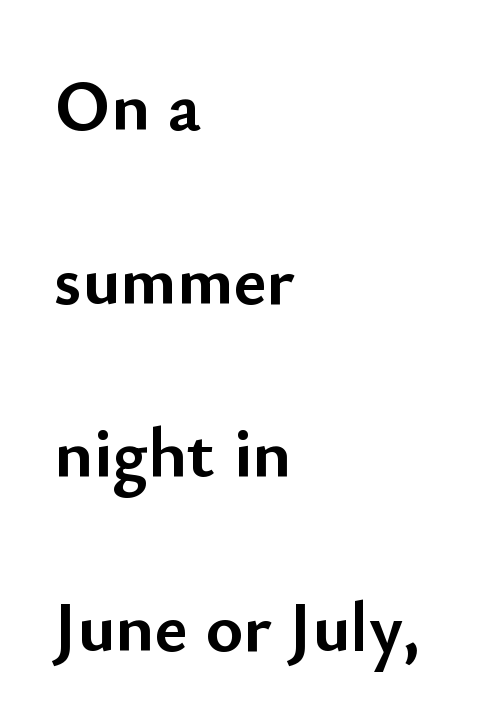
The image shows 72 px semibold sans-serif type, upright; set left-aligned, loose line spacing (2.41x), normal letter spacing, not underlined; low stroke contrast and a small x-height.
